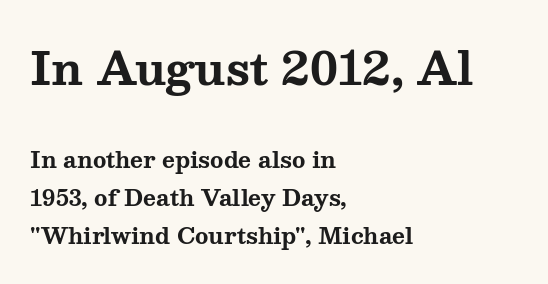
{"serif": "yes", "italic": "no", "bold": "yes", "weight": "bold", "width": "wide", "stroke_contrast": "medium", "x_height": "medium", "monospaced": "no", "underline": "no", "align": "left", "line_spacing_ratio": 1.71, "letter_spacing": "normal", "letter_spacing_em": 0.0, "larger_block": "first", "size_ratio": 2.0, "glyph_px": 44}
